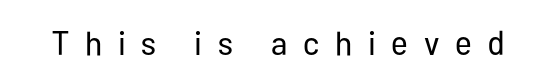
Letterform terminals end flat and unadorned throughout the passage. These lines were composed using upright roman letters. The line texture is sparse and dotted thanks to wide tracking. Looks like regular typesetting: each glyph gets only the width it needs.
